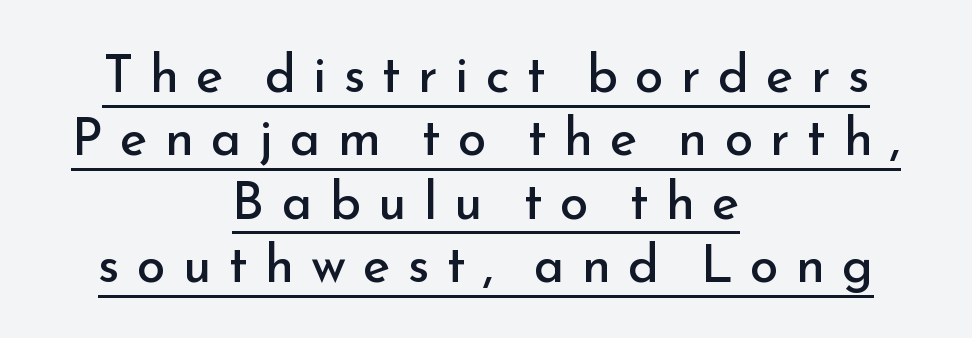
You could only call the tracking loose — the letters float apart. The lettering stays uniformly vertical, giving the passage a roman look. The typesetter has applied underlining to the passage shown. Note the varied advance widths — an 'i' is clearly narrower than an 'm'. Weight: regular or lighter.
